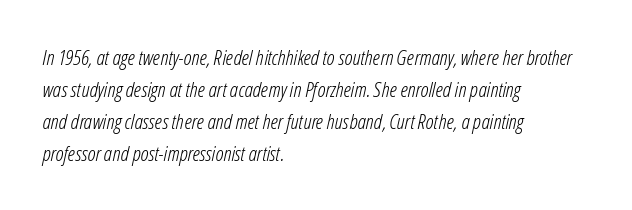
{"italic": "yes", "lean": "right", "slant_degrees": 12, "bold": "no", "underline": "no", "align": "left", "line_spacing": "normal", "line_spacing_ratio": 1.52, "letter_spacing": "normal", "letter_spacing_em": 0.0, "glyph_px": 21}
